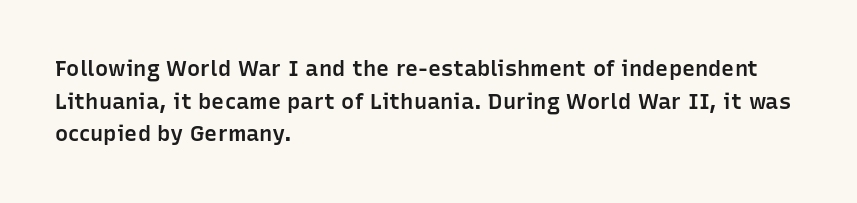
{"italic": "no", "bold": "semi", "underline": "no", "align": "left", "line_spacing": "normal", "line_spacing_ratio": 1.48, "letter_spacing": "normal", "letter_spacing_em": 0.0, "glyph_px": 22}
